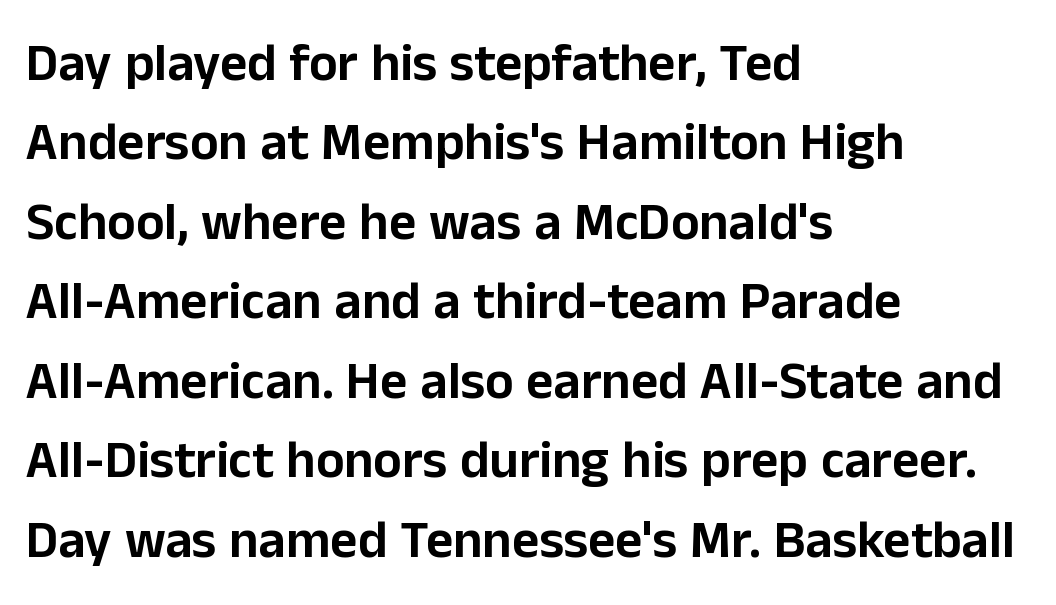
{"serif": "no", "italic": "no", "width": "normal", "stroke_contrast": "low", "x_height": "medium", "monospaced": "no", "underline": "no", "align": "left", "line_spacing": "normal", "line_spacing_ratio": 1.5, "letter_spacing": "normal", "letter_spacing_em": 0.0, "glyph_px": 53}
